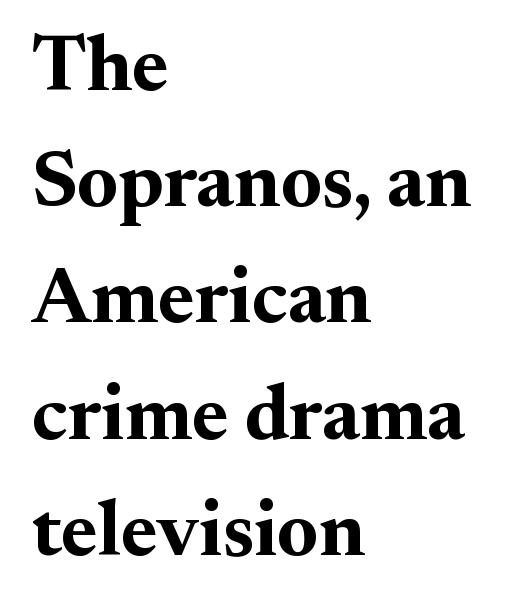
Q: Is the text bold? A: Yes.
Q: Is the text italic (slanted)? A: No, it is upright.
Q: Is the typeface a serif or a sans-serif typeface? A: Serif.
Q: Is the text underlined? A: No.
Q: How is the paragraph aligned? A: Left-aligned.
Q: Is the spacing between letters normal or unusually wide? A: Normal.
Q: Is the spacing between lines tight, normal or loose? A: Normal.
Q: Width (condensed, normal, or wide)? A: Normal.
Q: Stroke contrast? A: Medium.
Q: x-height? A: Small.
Q: Monospaced? A: No.
